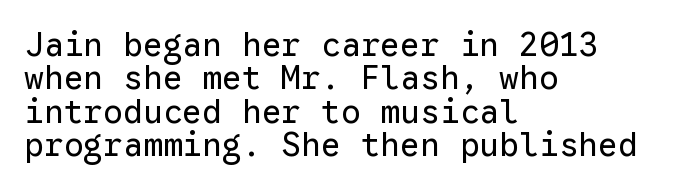
The image shows 33 px regular-weight sans-serif type, upright, monospaced; set left-aligned, tight line spacing (1.01x), normal letter spacing, not underlined; low stroke contrast and a medium x-height.
